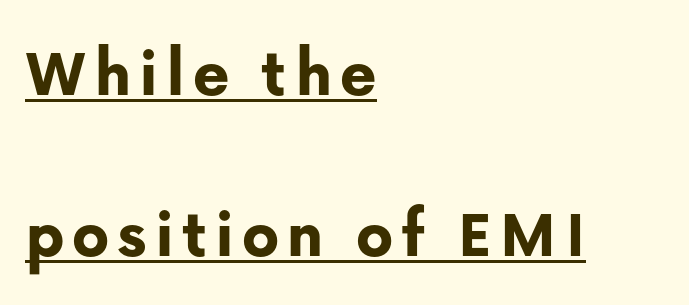
Do the characters align in a grid? No, the font is proportional. Left-aligned paragraph, ragged on the right. Summary of weight: heavy, a full bold. Designer's note — italics off, roman on. This is underlined copy, the kind a proofreader might mark for attention. Letterform terminals end flat and unadorned throughout the passage.
